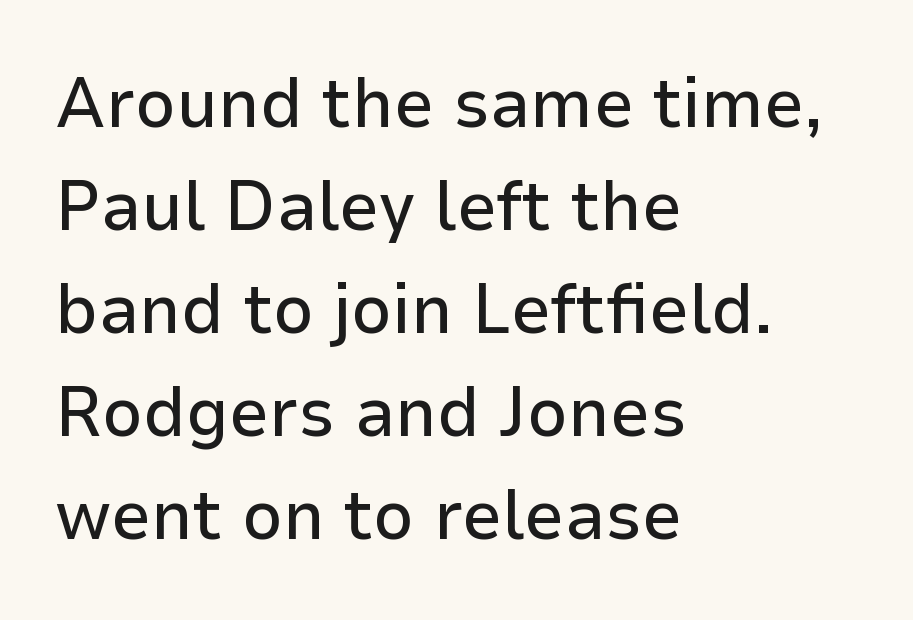
Q: Is the text italic (slanted)? A: No, it is upright.
Q: Is the typeface a serif or a sans-serif typeface? A: Sans-serif.
Q: Is the text underlined? A: No.
Q: How is the paragraph aligned? A: Left-aligned.
Q: Is the spacing between letters normal or unusually wide? A: Normal.
Q: Is the spacing between lines tight, normal or loose? A: Normal.
Q: Width (condensed, normal, or wide)? A: Normal.
Q: Stroke contrast? A: Low.
Q: x-height? A: Medium.
Q: Monospaced? A: No.
